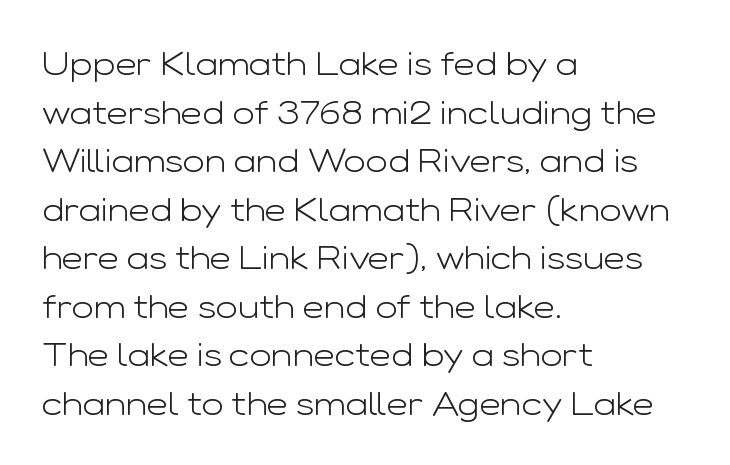
The glyphs in this specimen are sans serif. This rendering features lettering with no underline. In CSS terms this would be text-align: left. In terms of posture, this sample is upright. No extra ink here — the face is not bold.
